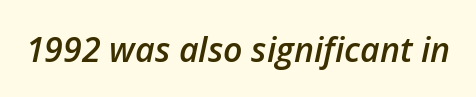
{"italic": "yes", "lean": "right", "slant_degrees": 12, "bold": "semi", "weight": "semibold", "width": "normal", "stroke_contrast": "low", "x_height": "medium", "monospaced": "no", "underline": "no", "letter_spacing": "normal", "letter_spacing_em": 0.0, "glyph_px": 34}
